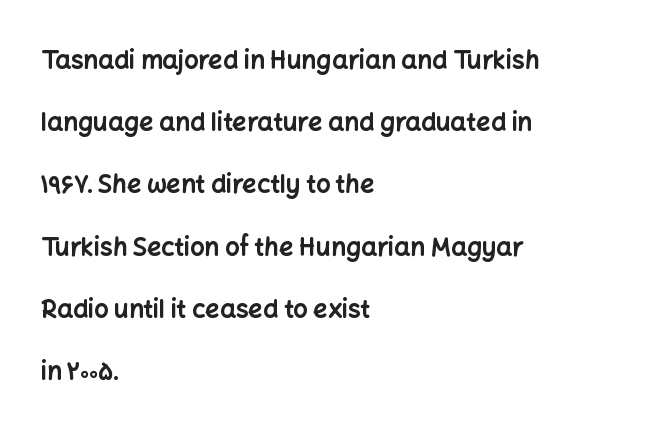
This rendering uses left alignment, leaving the right contour irregular. Whoever set this chose breathing room over compactness in the vertical rhythm. The lettering holds an erect, upright posture throughout. The face used here is rendered with its standard letterfit.
